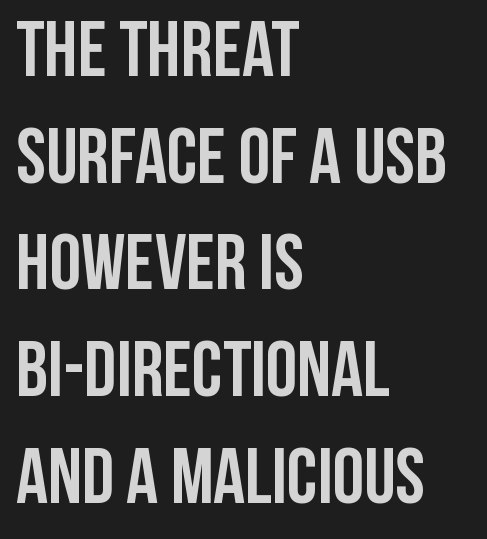
The designer went with a sans here, leaving each stem footless. Note the varied advance widths — an 'i' is clearly narrower than an 'm'. Leading: standard. The compositor pushed each line to the left boundary.
